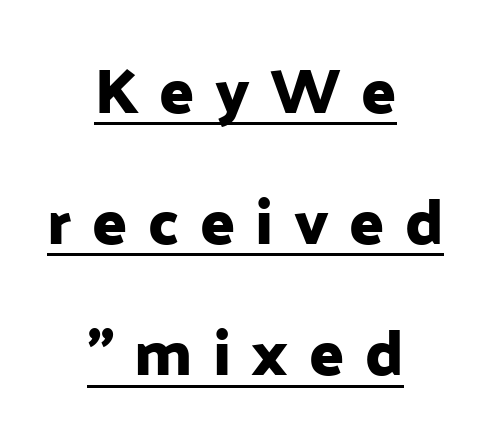
Q: Is the text italic (slanted)? A: No, it is upright.
Q: Is the typeface a serif or a sans-serif typeface? A: Sans-serif.
Q: Is the text underlined? A: Yes.
Q: How is the paragraph aligned? A: Centered.
Q: Is the spacing between letters normal or unusually wide? A: Unusually wide.
Q: Is the spacing between lines tight, normal or loose? A: Loose.
Q: Width (condensed, normal, or wide)? A: Normal.
Q: Stroke contrast? A: Low.
Q: x-height? A: Medium.
Q: Monospaced? A: No.
